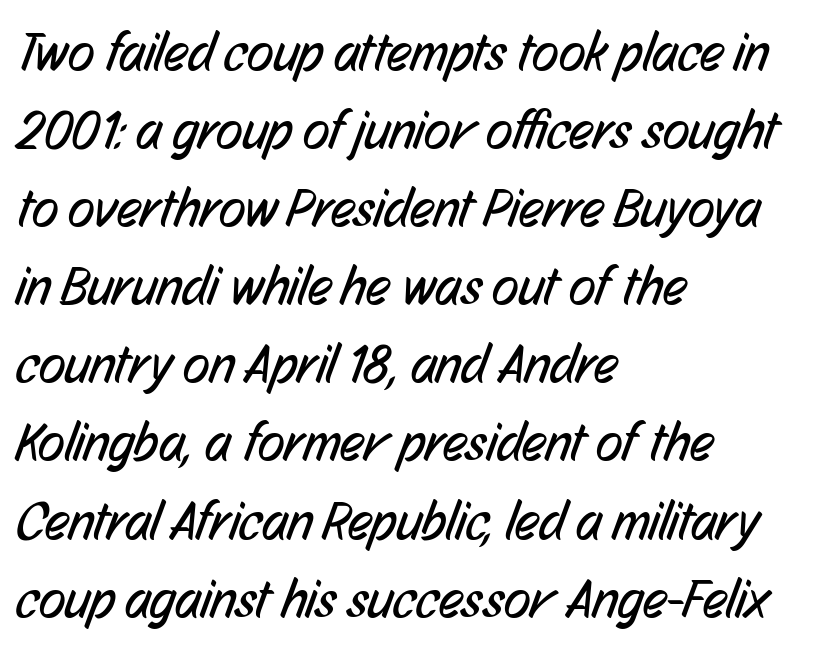
Q: Is the text bold? A: No.
Q: Is the typeface a serif or a sans-serif typeface? A: Sans-serif.
Q: Is the text underlined? A: No.
Q: How is the paragraph aligned? A: Left-aligned.
Q: Is the spacing between letters normal or unusually wide? A: Normal.
Q: Is the spacing between lines tight, normal or loose? A: Normal.
Q: Width (condensed, normal, or wide)? A: Condensed.
Q: Stroke contrast? A: Low.
Q: x-height? A: Medium.
Q: Monospaced? A: No.
